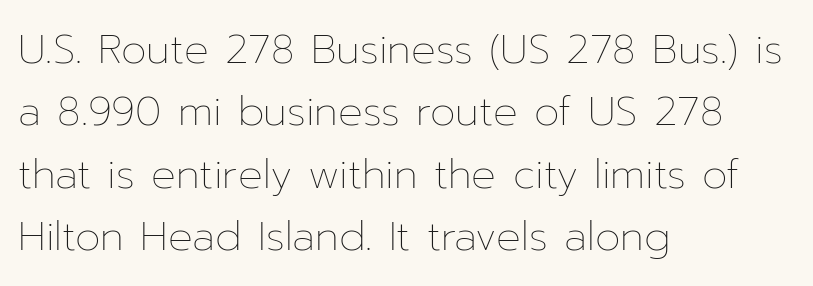
Leading: standard. Each letter keeps its own natural width here, so spacing adapts to shape. This rendering uses left alignment, leaving the right contour irregular. The typeface has the unassuming heft of standard copy or less. Between one letter and the next there's only the usual sliver of space. The baseline area is clear.
